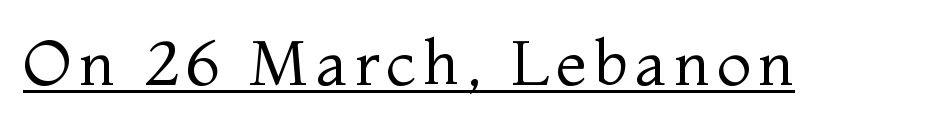
Q: Is the text bold? A: No.
Q: Is the text italic (slanted)? A: No, it is upright.
Q: Is the typeface a serif or a sans-serif typeface? A: Serif.
Q: Is the text underlined? A: Yes.
Q: Width (condensed, normal, or wide)? A: Normal.
Q: Stroke contrast? A: Medium.
Q: x-height? A: Medium.
Q: Monospaced? A: No.
